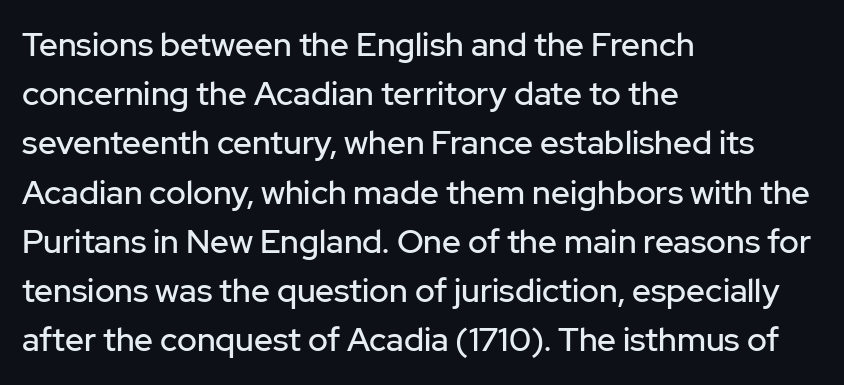
Q: Is the text italic (slanted)? A: No, it is upright.
Q: Is the typeface a serif or a sans-serif typeface? A: Sans-serif.
Q: Is the text underlined? A: No.
Q: How is the paragraph aligned? A: Left-aligned.
Q: Is the spacing between letters normal or unusually wide? A: Normal.
Q: Is the spacing between lines tight, normal or loose? A: Normal.
Q: Width (condensed, normal, or wide)? A: Normal.
Q: Stroke contrast? A: Low.
Q: x-height? A: Medium.
Q: Monospaced? A: No.
